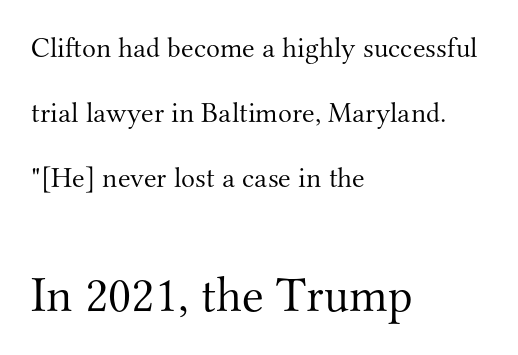
The image shows 50 px light serif type, upright; set left-aligned, loose line spacing (2.24x), normal letter spacing, not underlined; the second (bottom) block is 1.72x larger; medium stroke contrast and a small x-height.
